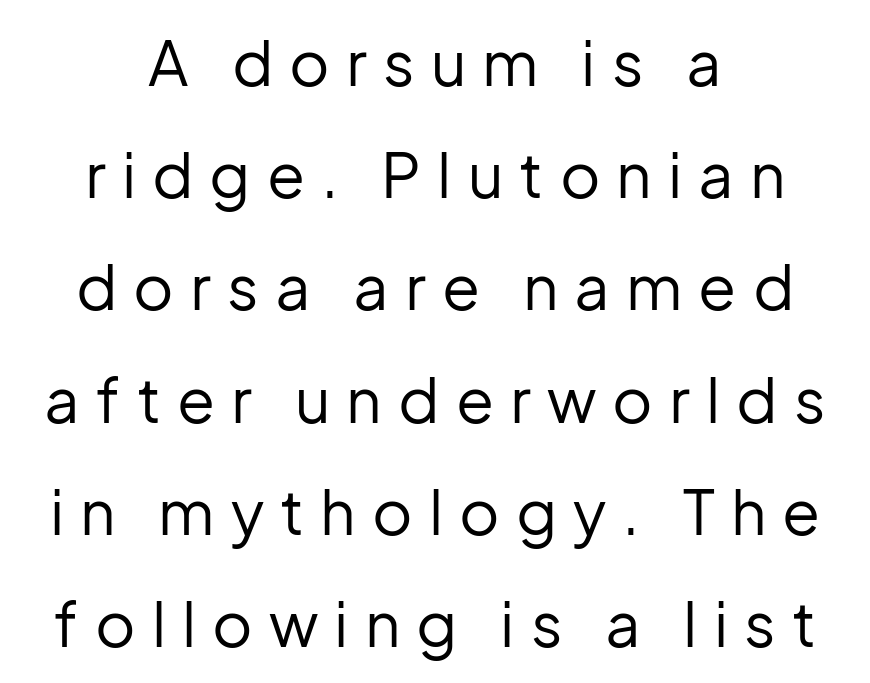
The image shows 62 px regular-weight sans-serif type, upright; set centered, line spacing 1.81x, unusually wide letter spacing (+0.26 em), not underlined; low stroke contrast and a medium x-height.
